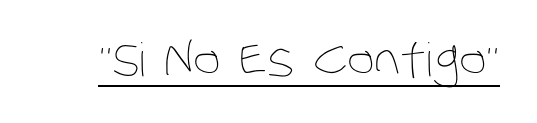
The image shows 46 px thin, condensed type; set normal letter spacing, underlined; low stroke contrast and a large x-height.
